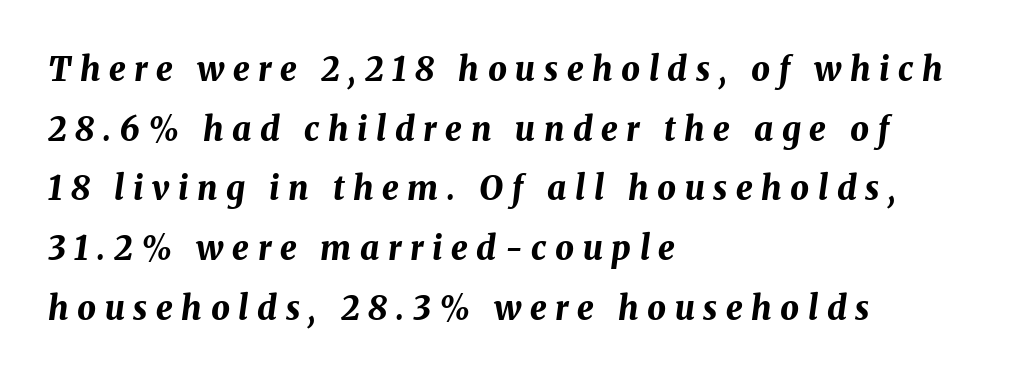
Q: Is the text bold? A: Yes.
Q: Is the text italic (slanted)? A: Yes, it leans right by about 8 degrees.
Q: Is the text underlined? A: No.
Q: How is the paragraph aligned? A: Left-aligned.
Q: Is the spacing between letters normal or unusually wide? A: Unusually wide.
Q: Width (condensed, normal, or wide)? A: Normal.
Q: Stroke contrast? A: Medium.
Q: x-height? A: Medium.
Q: Monospaced? A: No.
